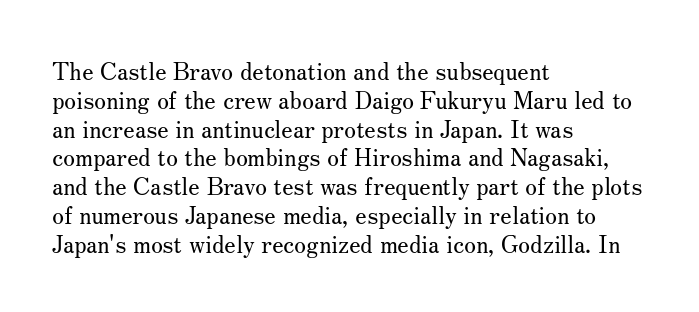
Q: Is the text bold? A: No.
Q: Is the text italic (slanted)? A: No, it is upright.
Q: Is the text underlined? A: No.
Q: How is the paragraph aligned? A: Left-aligned.
Q: Is the spacing between letters normal or unusually wide? A: Normal.
